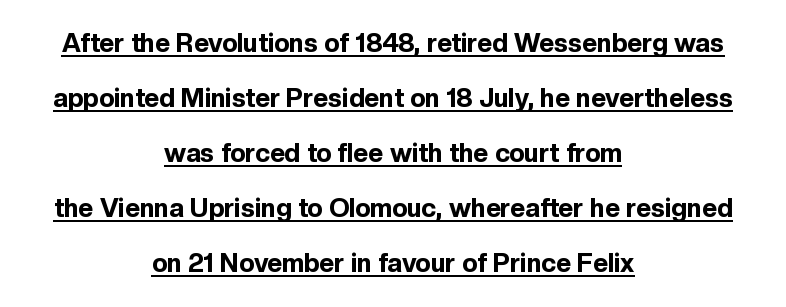
Q: Is the text bold? A: Yes.
Q: Is the text italic (slanted)? A: No, it is upright.
Q: Is the text underlined? A: Yes.
Q: How is the paragraph aligned? A: Centered.
Q: Is the spacing between letters normal or unusually wide? A: Normal.
Q: Is the spacing between lines tight, normal or loose? A: Loose.
